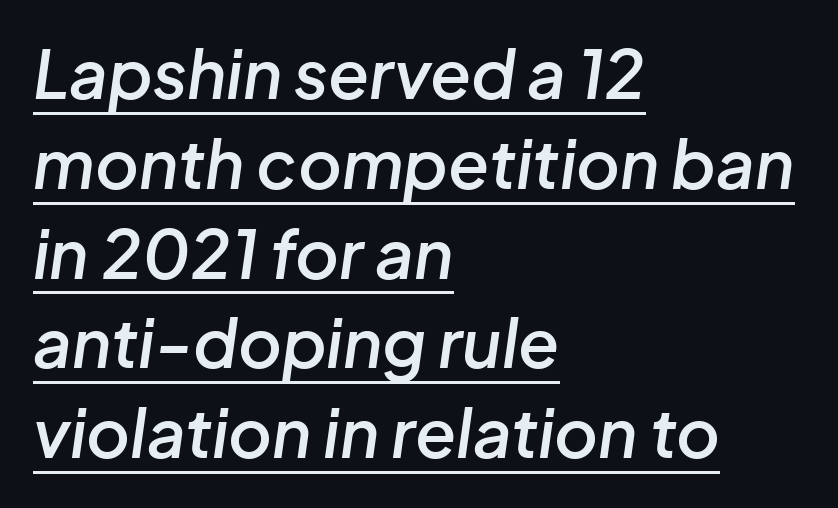
{"italic": "yes", "lean": "right", "slant_degrees": 8, "bold": "semi", "weight": "semibold", "width": "normal", "stroke_contrast": "low", "x_height": "medium", "monospaced": "no", "underline": "yes", "align": "left", "line_spacing": "normal", "line_spacing_ratio": 1.34, "letter_spacing": "normal", "letter_spacing_em": 0.0, "glyph_px": 67}
